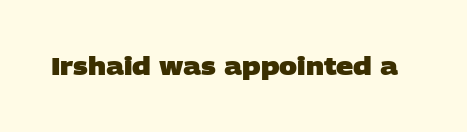
{"bold": "yes", "underline": "no", "letter_spacing": "normal", "letter_spacing_em": 0.0, "glyph_px": 24}
